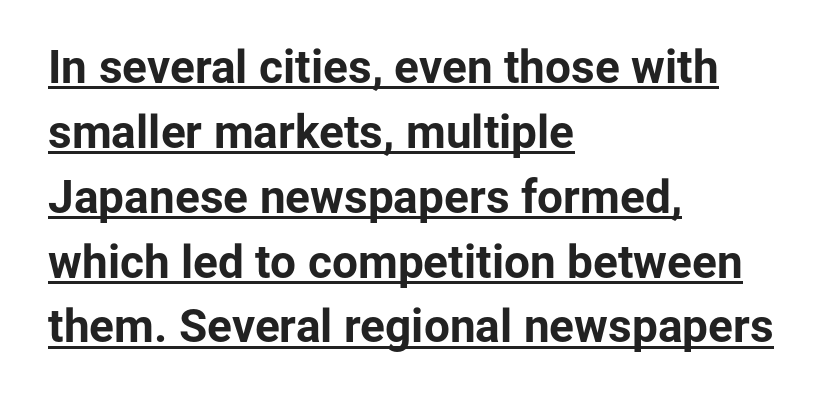
The image shows 46 px bold sans-serif type, upright; set left-aligned, normal line spacing (1.41x), normal letter spacing, underlined; low stroke contrast and a medium x-height.
